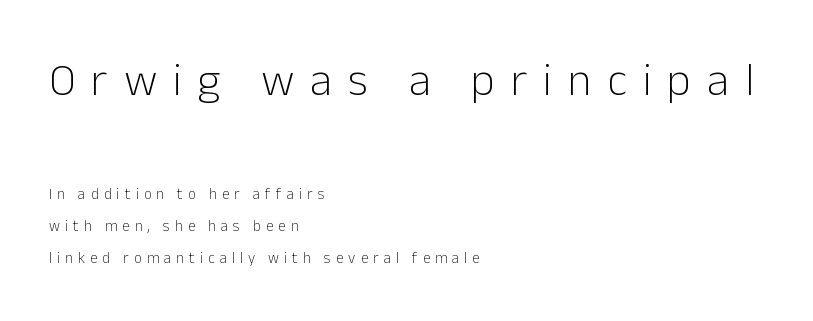
Students, note that the glyphs here are deliberately spaced far apart. Leading is clearly above the norm, producing a sparse column. A student would call this left alignment; a typographer would say flush left, rag right. The type sits square on the baseline with zero lean. The font is comparable to plain body text, perhaps lighter. The baseline area is clear.
